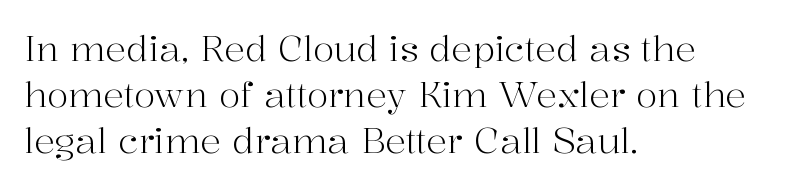
{"serif": "yes", "italic": "no", "bold": "no", "weight": "light", "width": "normal", "stroke_contrast": "high", "x_height": "medium", "monospaced": "no", "underline": "no", "align": "left", "line_spacing": "normal", "line_spacing_ratio": 1.32, "letter_spacing": "normal", "letter_spacing_em": 0.0, "glyph_px": 35}
